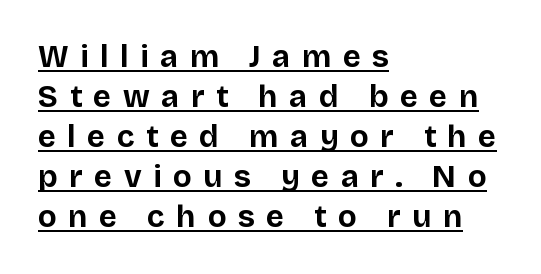
The passage shown stacks its lines at a standard gap. Is the type bold? Yes — the strokes are clearly thick and heavy. If you drew a ruler down the left edge, every line would touch it. Posture: straight, roman, zero tilt. This sample uses expanded letter spacing, leaving extra air between glyphs.
